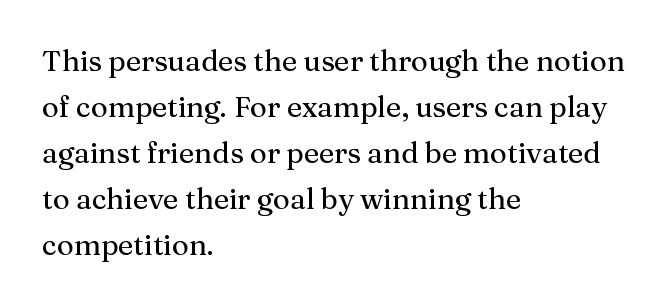
Q: Is the text italic (slanted)? A: No, it is upright.
Q: Is the typeface a serif or a sans-serif typeface? A: Serif.
Q: Is the text underlined? A: No.
Q: How is the paragraph aligned? A: Left-aligned.
Q: Is the spacing between letters normal or unusually wide? A: Normal.
Q: Is the spacing between lines tight, normal or loose? A: Normal.
Q: Width (condensed, normal, or wide)? A: Normal.
Q: Stroke contrast? A: Medium.
Q: x-height? A: Medium.
Q: Monospaced? A: No.
